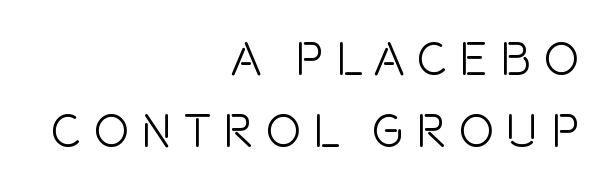
The image shows 47 px condensed sans-serif type, upright; set right-aligned, normal line spacing (1.54x), unusually wide letter spacing (+0.26 em), not underlined; a large x-height.
